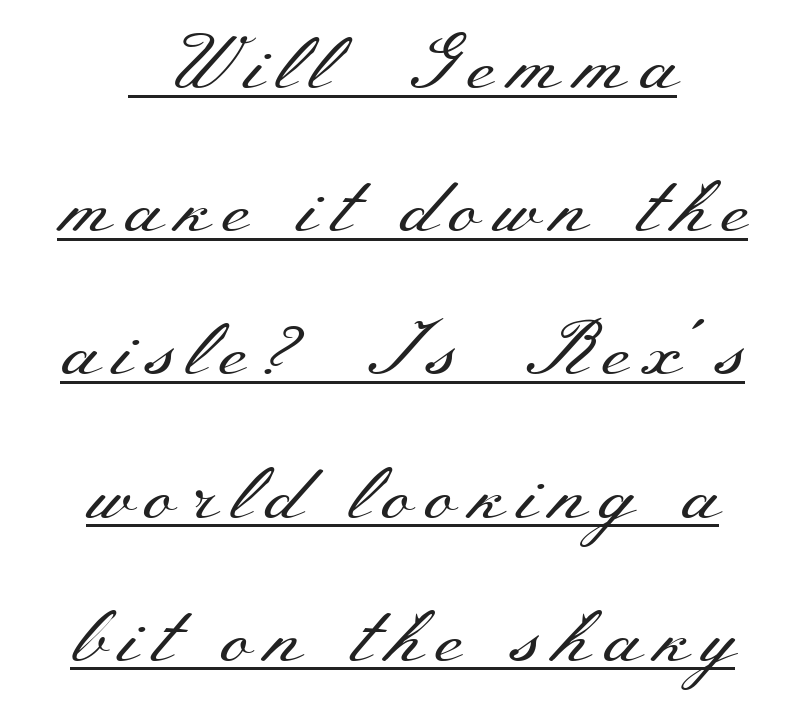
The image shows 77 px regular-weight, wide serif type; set centered, line spacing 1.86x, underlined; medium stroke contrast and a small x-height.
